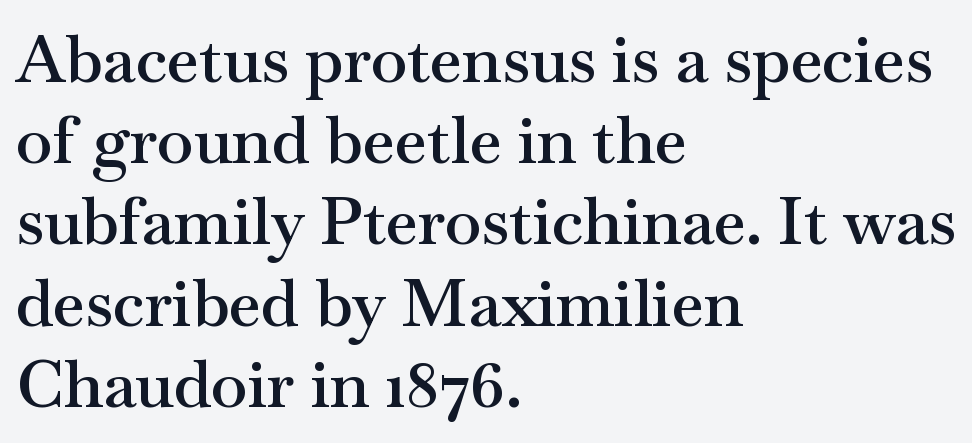
The image shows 66 px semibold, wide serif type, upright; set left-aligned, line spacing 1.23x, normal letter spacing, not underlined; medium stroke contrast and a small x-height.
